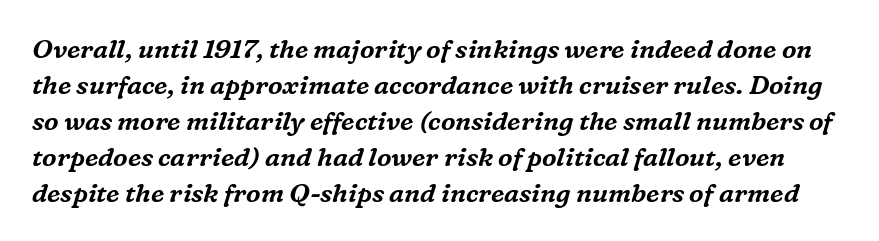
The image shows 26 px text type, italic (leaning right); set normal line spacing (1.38x), normal letter spacing, not underlined.
